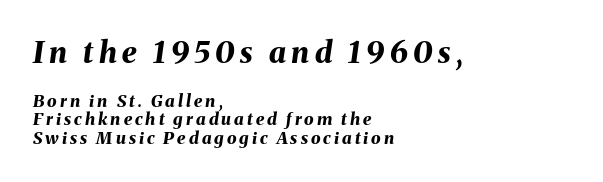
The vertical gap from one line to the next is small. Clear beneath every line of the passage. The passage shown is typed in a proportional face where columns would drift. Block one is the big one; block two sits smaller underneath. On the weight axis this lands at bold, roughly 700.
